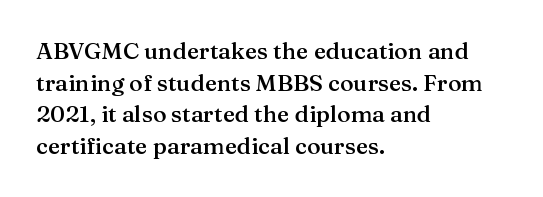
The image shows 23 px text type, upright; set left-aligned, normal line spacing (1.38x), normal letter spacing, not underlined.
